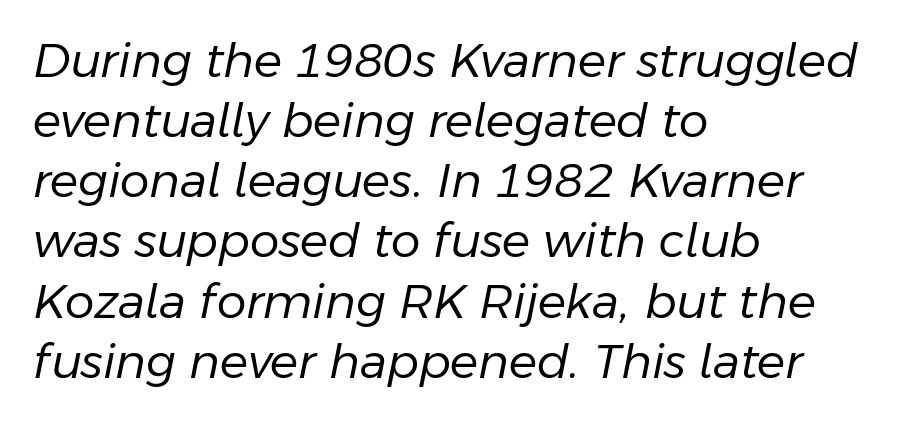
You could call the tracking neutral — neither tight nor loose. The letterforms sit at book weight or below. Reading down the block, your eye returns to a fixed left position each line. The letters advance in unequal steps, a hallmark of proportional type. The foot of each line stays bare and open. The whole block is typeset with a tilt.
